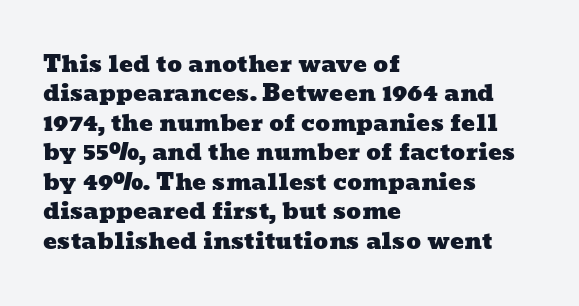
The baseline area is clear. In CSS terms this would be text-align: left. In terms of letterspacing, this is plain default setting. Interline gaps are of average width in this sample.
